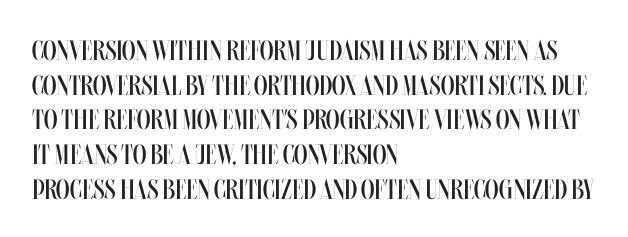
{"italic": "no", "bold": "no", "weight": "regular", "width": "condensed", "stroke_contrast": "medium", "x_height": "large", "monospaced": "no", "underline": "no", "align": "left", "line_spacing_ratio": 1.24, "letter_spacing": "normal", "letter_spacing_em": 0.0, "glyph_px": 28}
